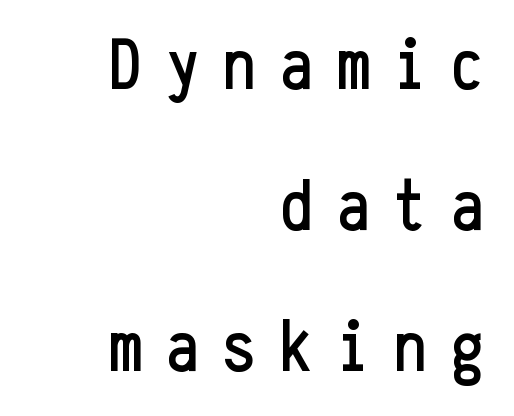
{"serif": "no", "italic": "no", "width": "condensed", "stroke_contrast": "low", "x_height": "medium", "monospaced": "yes", "underline": "no", "align": "right", "line_spacing": "loose", "line_spacing_ratio": 1.93, "letter_spacing": "wide", "letter_spacing_em": 0.33, "glyph_px": 73}
